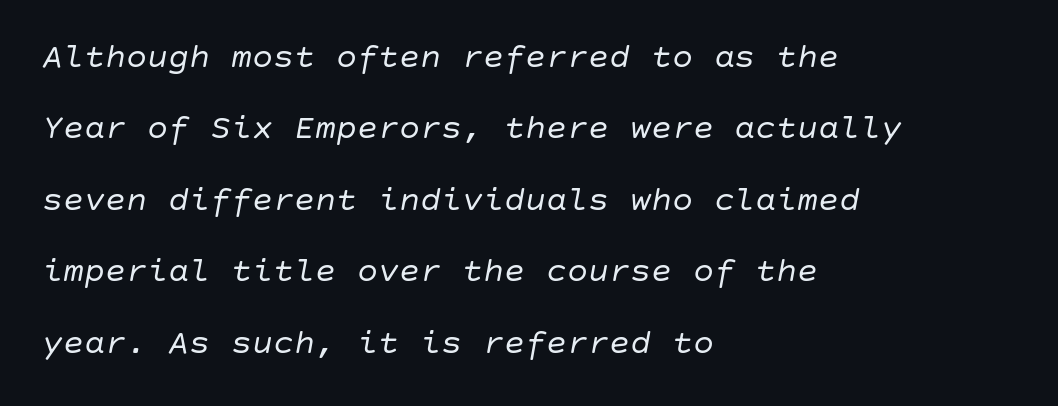
The image shows 35 px regular-weight type, italic (leaning right); set left-aligned, loose line spacing (2.04x), normal letter spacing, not underlined; low stroke contrast and a large x-height.
